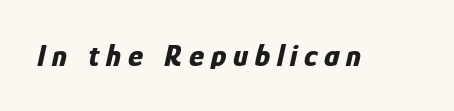
The lettering tilts uniformly, giving the passage an italic look. Heavy-handed strokes throughout: this text is bold. These lines are rendered in a variable-pitch font. Just letters on the line, the space beneath them empty. This sample uses expanded letter spacing, leaving extra air between glyphs.
